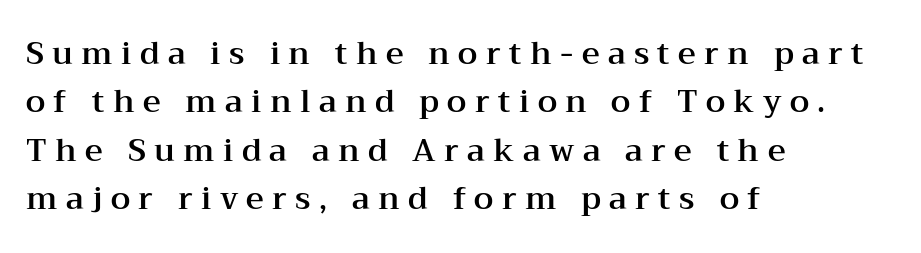
{"serif": "yes", "italic": "no", "width": "wide", "stroke_contrast": "medium", "x_height": "medium", "monospaced": "no", "underline": "no", "align": "left", "line_spacing": "normal", "line_spacing_ratio": 1.56, "letter_spacing": "wide", "letter_spacing_em": 0.27, "glyph_px": 31}
